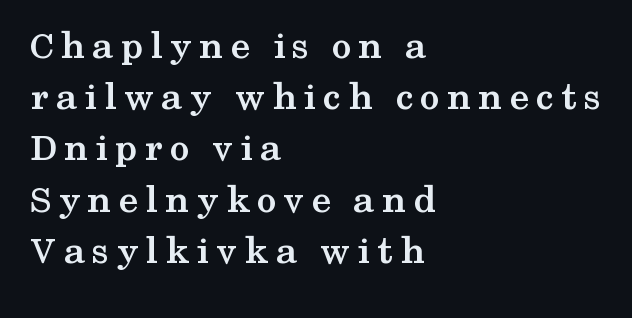
The specimen omits any rule beneath the text block's lines. The characters display serif detailing at their extremities. Line spacing here is normal. Looks like regular typesetting: each glyph gets only the width it needs.
